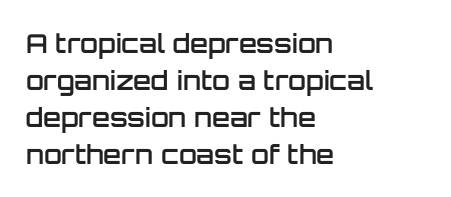
{"italic": "no", "bold": "semi", "underline": "no", "align": "left", "line_spacing": "normal", "line_spacing_ratio": 1.42, "letter_spacing": "normal", "letter_spacing_em": 0.0, "glyph_px": 26}
